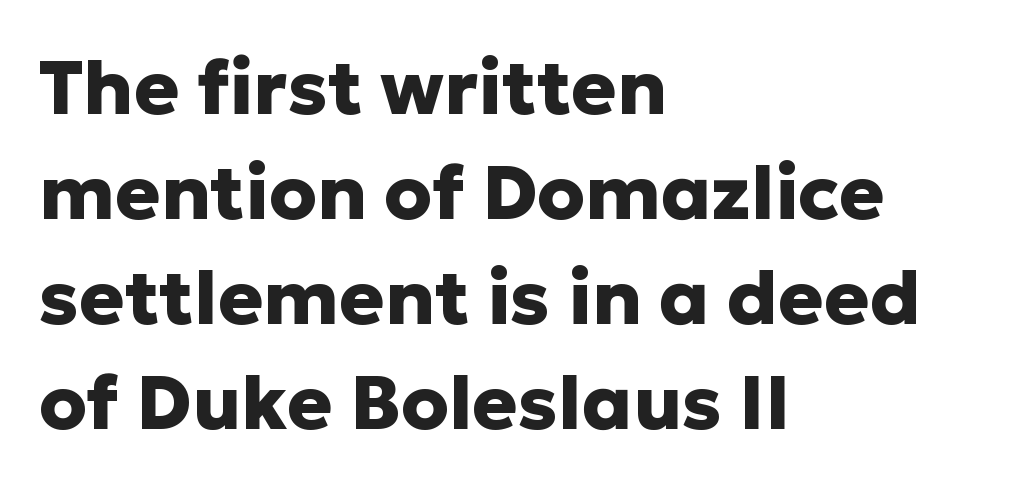
Q: Is the text bold? A: Yes.
Q: Is the text italic (slanted)? A: No, it is upright.
Q: Is the typeface a serif or a sans-serif typeface? A: Sans-serif.
Q: Is the text underlined? A: No.
Q: How is the paragraph aligned? A: Left-aligned.
Q: Is the spacing between letters normal or unusually wide? A: Normal.
Q: Is the spacing between lines tight, normal or loose? A: Normal.
Q: Width (condensed, normal, or wide)? A: Normal.
Q: Stroke contrast? A: Low.
Q: x-height? A: Medium.
Q: Monospaced? A: No.
